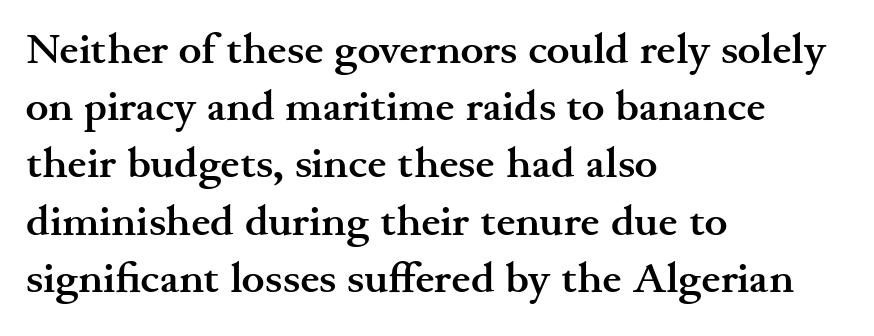
Q: Is the text bold? A: Yes.
Q: Is the text italic (slanted)? A: No, it is upright.
Q: Is the typeface a serif or a sans-serif typeface? A: Serif.
Q: Is the text underlined? A: No.
Q: How is the paragraph aligned? A: Left-aligned.
Q: Is the spacing between letters normal or unusually wide? A: Normal.
Q: Is the spacing between lines tight, normal or loose? A: Normal.
Q: Width (condensed, normal, or wide)? A: Wide.
Q: Stroke contrast? A: Medium.
Q: x-height? A: Small.
Q: Monospaced? A: No.
